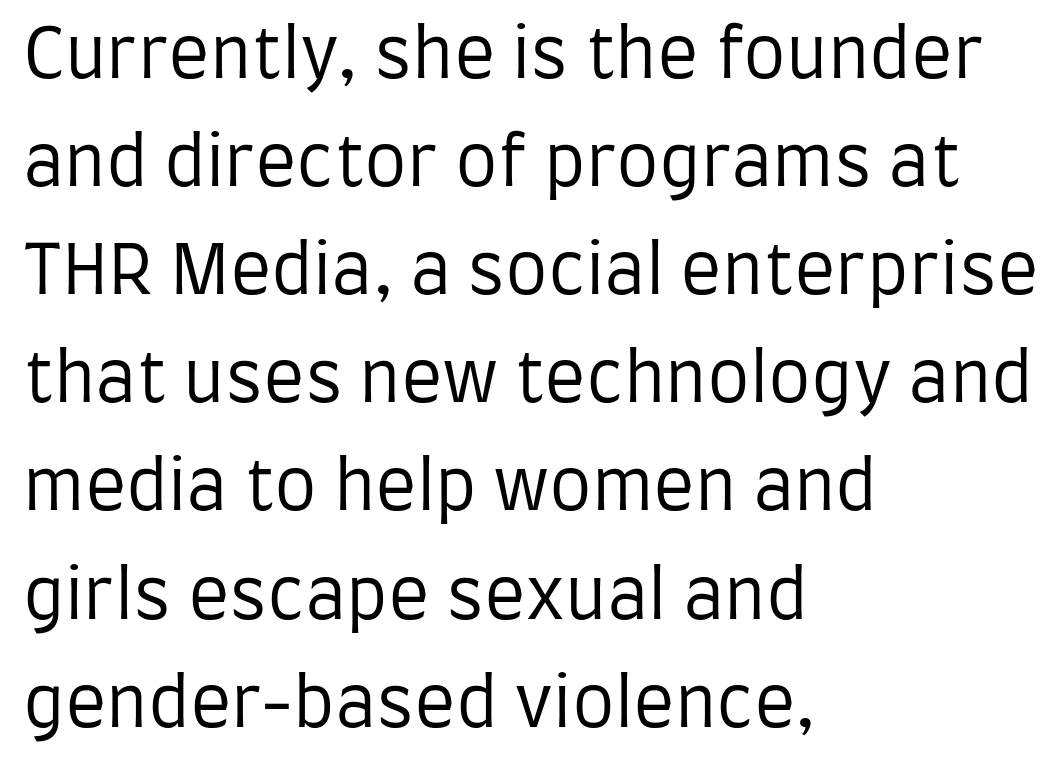
These glyphs show unthickened strokes, regular width or finer. The glyphs are unaccompanied by any horizontal stroke below them. A student would call this left alignment; a typographer would say flush left, rag right. Vertical strokes here are truly vertical. Do the characters align in a grid? No, the font is proportional. Regarding leading, the lines here are spaced in the standard way.
